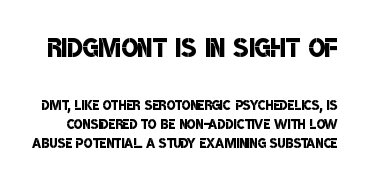
{"serif": "no", "bold": "semi", "weight": "semibold", "width": "condensed", "stroke_contrast": "low", "x_height": "large", "monospaced": "no", "underline": "no", "line_spacing": "tight", "line_spacing_ratio": 1.05, "letter_spacing": "normal", "letter_spacing_em": 0.0, "larger_block": "first", "size_ratio": 1.94, "glyph_px": 35}
